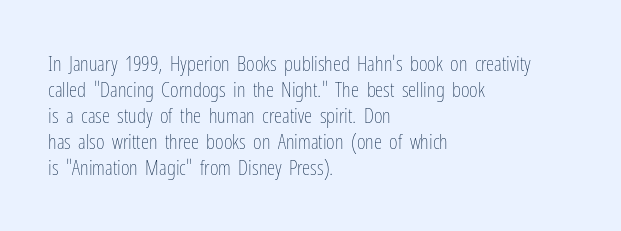
{"italic": "no", "bold": "no", "underline": "no", "align": "left", "line_spacing_ratio": 1.24, "letter_spacing": "normal", "letter_spacing_em": 0.0, "glyph_px": 21}
